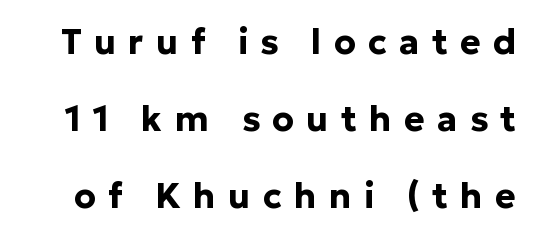
{"serif": "no", "italic": "no", "bold": "yes", "weight": "bold", "width": "normal", "stroke_contrast": "low", "x_height": "medium", "monospaced": "no", "underline": "no", "line_spacing": "loose", "line_spacing_ratio": 2.2, "letter_spacing": "wide", "letter_spacing_em": 0.35, "glyph_px": 35}
